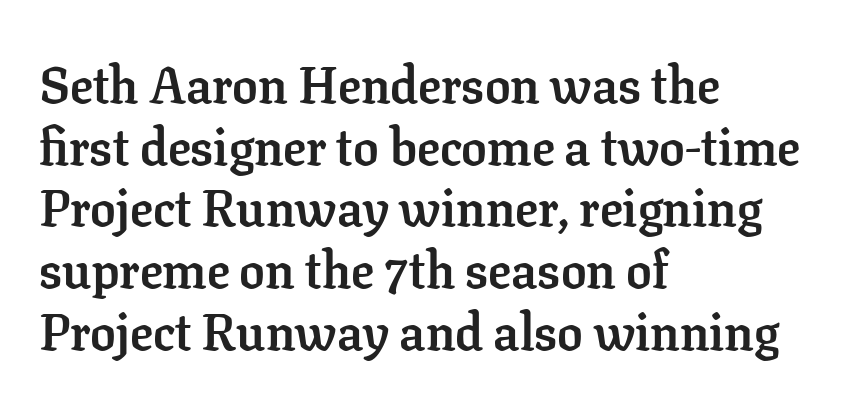
Q: Is the text bold? A: Yes.
Q: Is the text italic (slanted)? A: No, it is upright.
Q: Is the typeface a serif or a sans-serif typeface? A: Serif.
Q: Is the text underlined? A: No.
Q: How is the paragraph aligned? A: Left-aligned.
Q: Is the spacing between letters normal or unusually wide? A: Normal.
Q: Width (condensed, normal, or wide)? A: Normal.
Q: Stroke contrast? A: Low.
Q: x-height? A: Medium.
Q: Monospaced? A: No.
